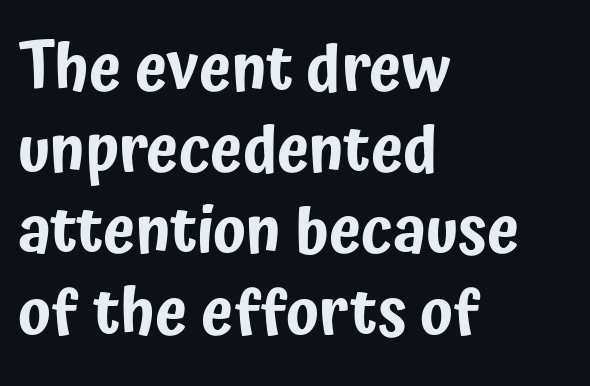
{"serif": "no", "italic": "no", "width": "condensed", "stroke_contrast": "low", "x_height": "medium", "monospaced": "no", "underline": "no", "align": "left", "line_spacing": "normal", "line_spacing_ratio": 1.25, "letter_spacing": "normal", "letter_spacing_em": 0.0, "glyph_px": 65}
